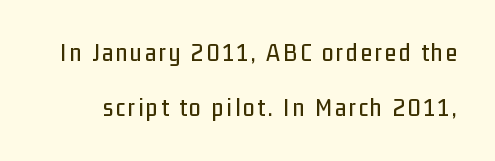
The image shows 26 px text type, upright; set loose line spacing (2.12x), not underlined.
